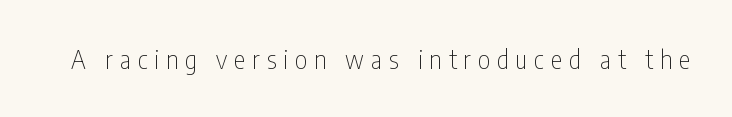
Ordinary non-slanted type is in use. Each stroke keeps to a modest, everyday thickness or less. The space beneath each line is pristine and unruled. Short note: letters widely spaced.
